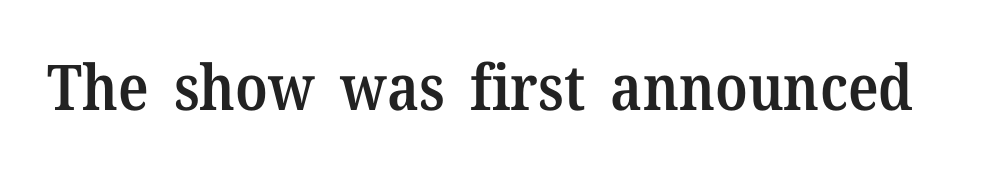
Letterform terminals end in serifs throughout the passage. Decoration check: the copy has no underline. There is no visible air inserted between adjacent glyphs. These lines are rendered in a variable-pitch font. Italic: no, the glyphs are upright roman. The strokes are fattened partway — semibold, not bold.
